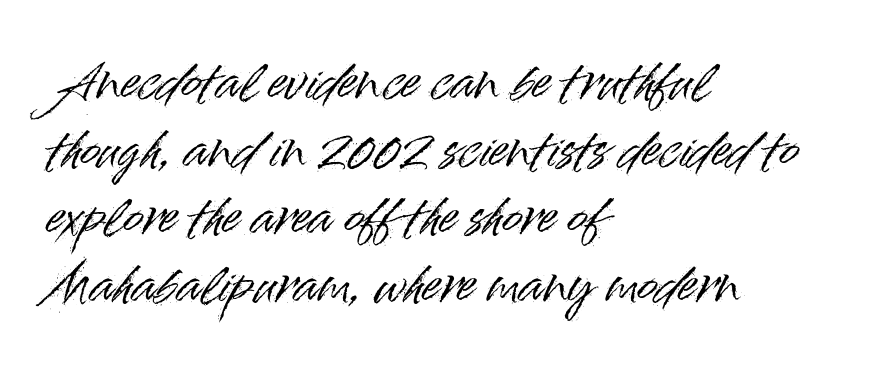
Think of a printed novel: that variable character pitch is what you see here. The foot of each line stays bare and open. Evenly set lines give the paragraph a standard silhouette. Horizontally, the lines are justified to the leading edge only. A typesetter would label this face a sans. Honestly, the letter spacing is just normal — you wouldn't notice it.
